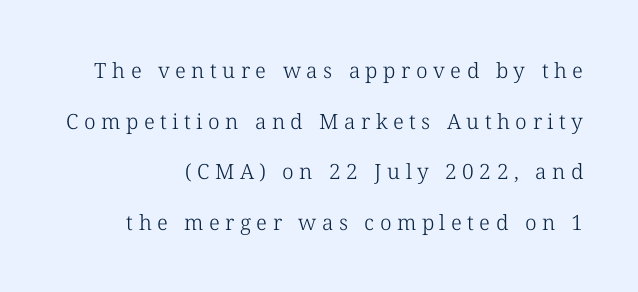
Q: Is the text bold? A: No.
Q: Is the text italic (slanted)? A: No, it is upright.
Q: Is the text underlined? A: No.
Q: How is the paragraph aligned? A: Right-aligned.
Q: Is the spacing between letters normal or unusually wide? A: Unusually wide.
Q: Is the spacing between lines tight, normal or loose? A: Loose.
